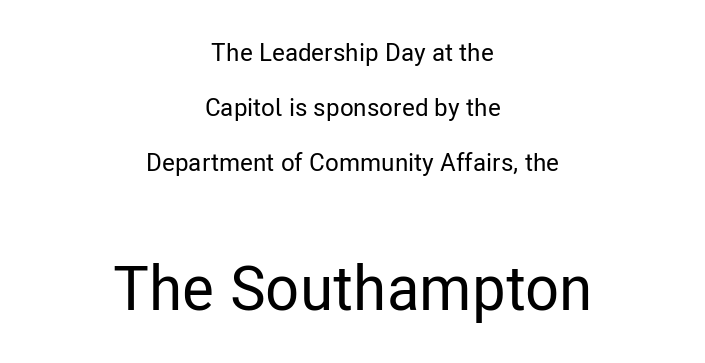
The typography opts for an upright posture over an oblique one. Each letter keeps its own natural width here, so spacing adapts to shape. Block two is the big one; block one sits smaller above it. The letters carry no serifs — their stems end cleanly without finishing strokes.
